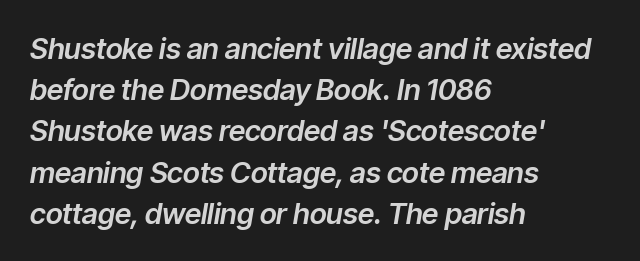
The image shows 29 px text type, italic (leaning right); set left-aligned, normal line spacing (1.42x), normal letter spacing, not underlined; low stroke contrast and a medium x-height.
